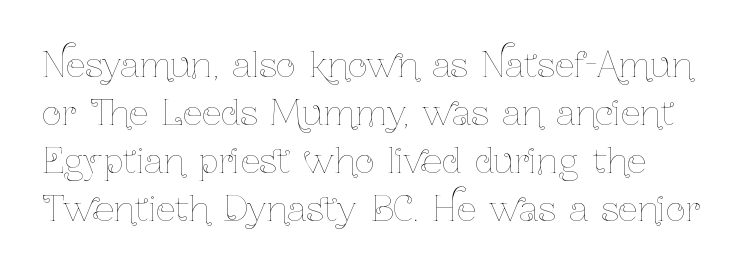
{"italic": "no", "bold": "no", "weight": "thin", "width": "condensed", "stroke_contrast": "low", "x_height": "medium", "monospaced": "no", "underline": "no", "align": "left", "line_spacing": "normal", "line_spacing_ratio": 1.41, "letter_spacing": "normal", "letter_spacing_em": 0.0, "glyph_px": 34}
